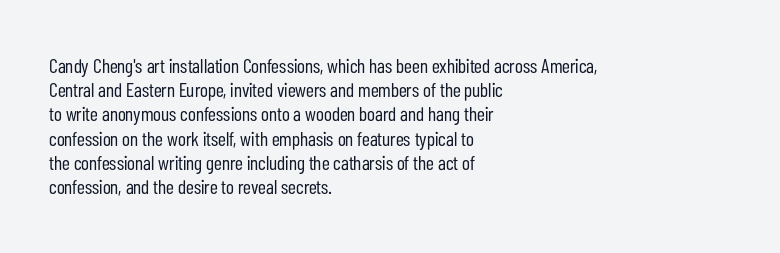
Q: Is the text bold? A: No.
Q: Is the text italic (slanted)? A: No, it is upright.
Q: Is the text underlined? A: No.
Q: How is the paragraph aligned? A: Left-aligned.
Q: Is the spacing between letters normal or unusually wide? A: Normal.
